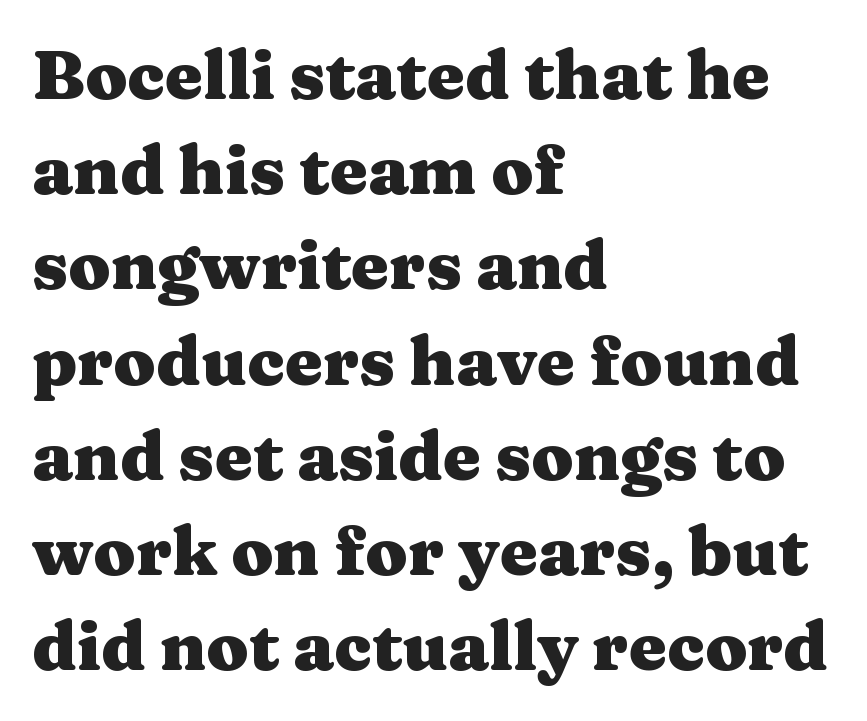
Q: Is the text bold? A: Yes.
Q: Is the text italic (slanted)? A: No, it is upright.
Q: Is the typeface a serif or a sans-serif typeface? A: Serif.
Q: Is the text underlined? A: No.
Q: How is the paragraph aligned? A: Left-aligned.
Q: Is the spacing between letters normal or unusually wide? A: Normal.
Q: Is the spacing between lines tight, normal or loose? A: Normal.
Q: Width (condensed, normal, or wide)? A: Wide.
Q: Stroke contrast? A: Medium.
Q: x-height? A: Medium.
Q: Monospaced? A: No.
